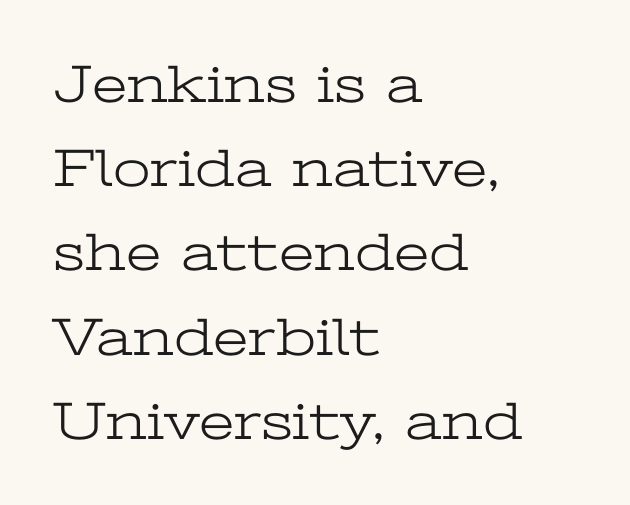
The image shows 54 px light, wide serif type, upright; set left-aligned, normal line spacing (1.56x), normal letter spacing, not underlined; low stroke contrast and a medium x-height.
